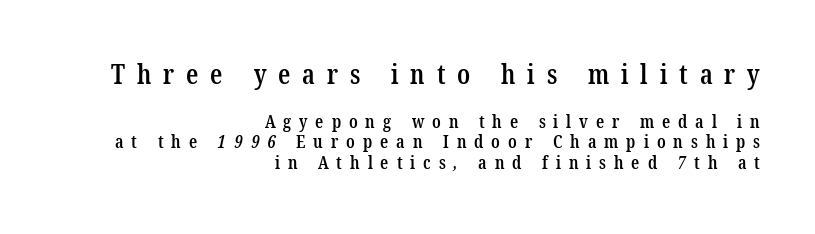
{"bold": "semi", "underline": "no", "align": "right", "line_spacing": "tight", "line_spacing_ratio": 1.15, "letter_spacing": "wide", "letter_spacing_em": 0.44, "larger_block": "first", "size_ratio": 1.5, "glyph_px": 27}
